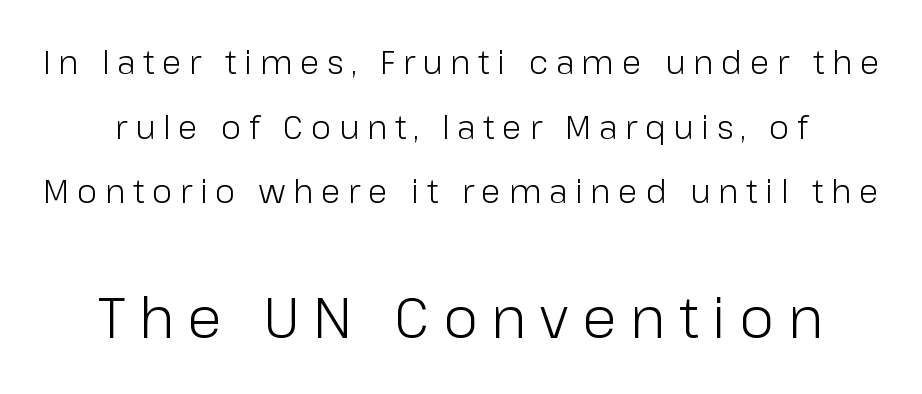
Q: Is the text bold? A: No.
Q: Is the text italic (slanted)? A: No, it is upright.
Q: Is the typeface a serif or a sans-serif typeface? A: Sans-serif.
Q: Is the text underlined? A: No.
Q: Is the spacing between letters normal or unusually wide? A: Unusually wide.
Q: Is the spacing between lines tight, normal or loose? A: Loose.
Q: Which block of text is set in a larger size, the first (top) or the second (bottom)? A: The second (bottom) one.
Q: Width (condensed, normal, or wide)? A: Normal.
Q: Stroke contrast? A: Low.
Q: x-height? A: Medium.
Q: Monospaced? A: No.
